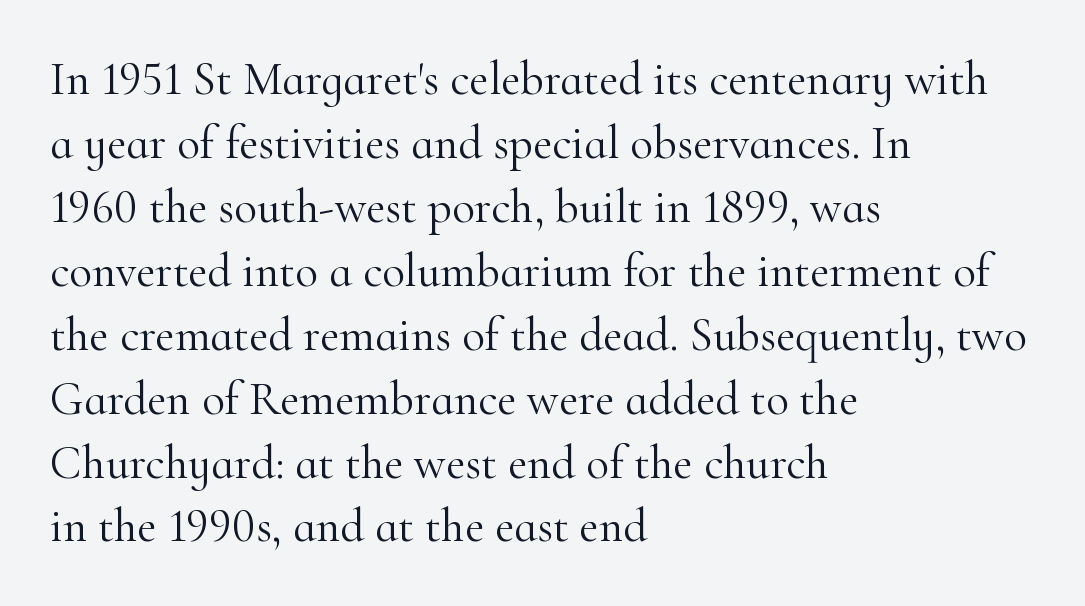
The image shows 47 px light serif type, upright; set left-aligned, normal line spacing (1.36x), normal letter spacing, not underlined; high stroke contrast and a small x-height.
